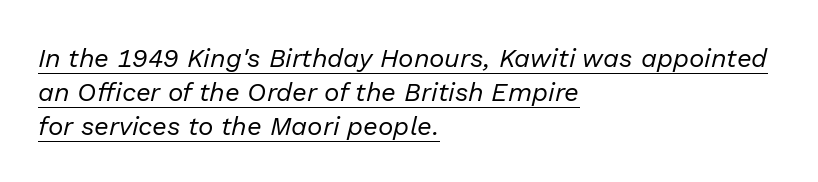
These lines sit exactly where default settings would place them. Slanted lettering throughout. Letter spacing: default. The typeface has the unassuming heft of standard copy or less. The paragraph has a hard left edge and a soft right edge. Every word sits above its own underline.
